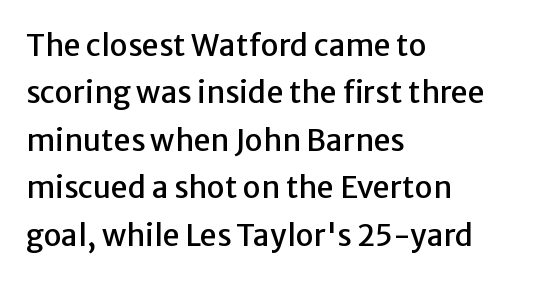
{"serif": "no", "italic": "no", "width": "normal", "stroke_contrast": "low", "x_height": "medium", "monospaced": "no", "underline": "no", "align": "left", "line_spacing": "normal", "line_spacing_ratio": 1.58, "letter_spacing": "normal", "letter_spacing_em": 0.0, "glyph_px": 30}
